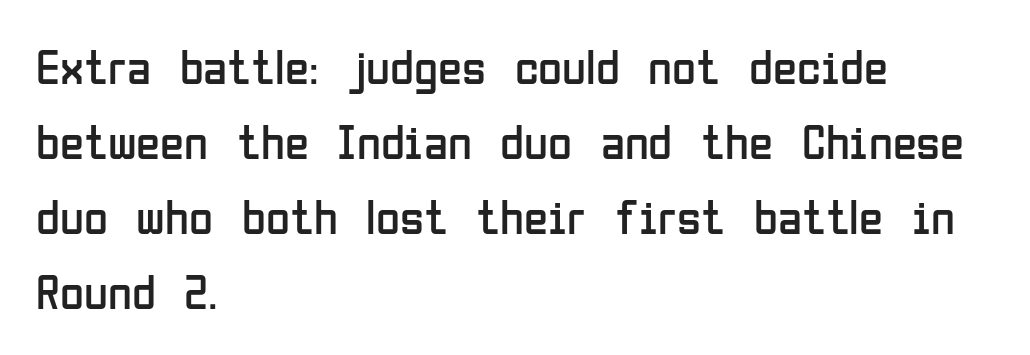
Quick note: interline space is typical. Weight: regular or lighter. Unmarked baselines from the first word to the last. Posture: vertical.
